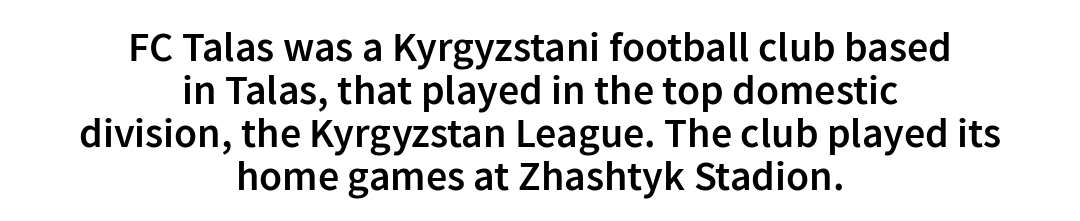
Q: Is the text bold? A: Semi-bold.
Q: Is the text italic (slanted)? A: No, it is upright.
Q: Is the typeface a serif or a sans-serif typeface? A: Sans-serif.
Q: Is the text underlined? A: No.
Q: How is the paragraph aligned? A: Centered.
Q: Is the spacing between letters normal or unusually wide? A: Normal.
Q: Is the spacing between lines tight, normal or loose? A: Tight.
Q: Width (condensed, normal, or wide)? A: Normal.
Q: Stroke contrast? A: Low.
Q: x-height? A: Medium.
Q: Monospaced? A: No.
